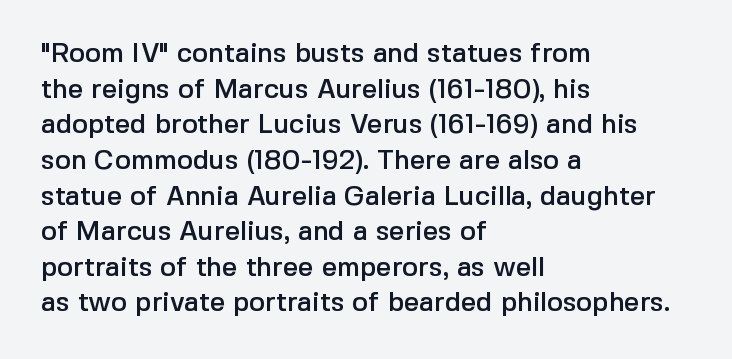
Q: Is the text italic (slanted)? A: No, it is upright.
Q: Is the text underlined? A: No.
Q: How is the paragraph aligned? A: Left-aligned.
Q: Is the spacing between letters normal or unusually wide? A: Normal.
Q: Is the spacing between lines tight, normal or loose? A: Normal.
